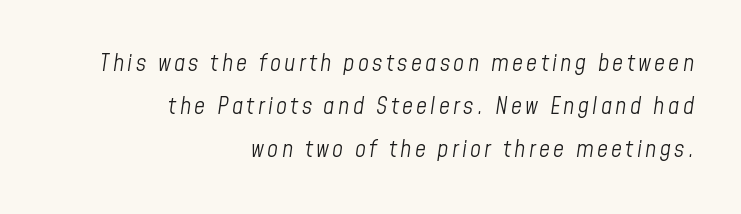
Q: Is the text bold? A: No.
Q: Is the text italic (slanted)? A: Yes, it leans right by about 8 degrees.
Q: Is the text underlined? A: No.
Q: How is the paragraph aligned? A: Right-aligned.
